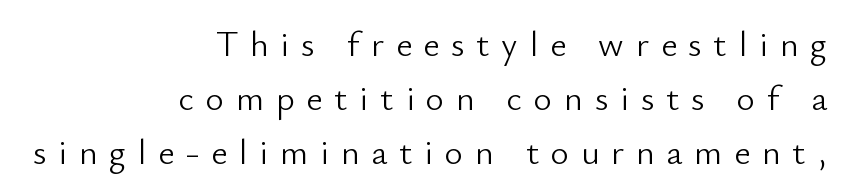
The image shows 35 px light sans-serif type, upright; set right-aligned, normal line spacing (1.55x), unusually wide letter spacing (+0.34 em), not underlined; low stroke contrast and a small x-height.
